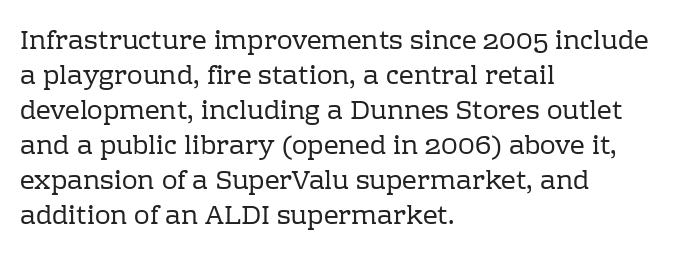
The image shows 26 px text type, upright; set left-aligned, normal line spacing (1.35x), normal letter spacing, not underlined.
